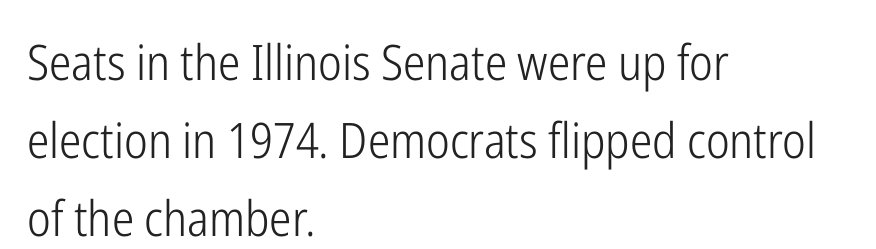
{"serif": "no", "italic": "no", "bold": "no", "weight": "light", "width": "condensed", "stroke_contrast": "low", "x_height": "medium", "monospaced": "no", "underline": "no", "align": "left", "line_spacing": "normal", "line_spacing_ratio": 1.59, "letter_spacing": "normal", "letter_spacing_em": 0.0, "glyph_px": 49}
